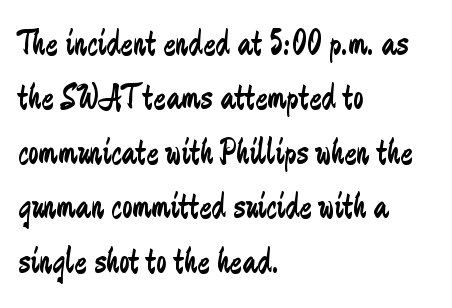
The image shows 37 px regular-weight, condensed sans-serif type; set left-aligned, normal line spacing (1.47x), normal letter spacing, not underlined; low stroke contrast and a small x-height.
